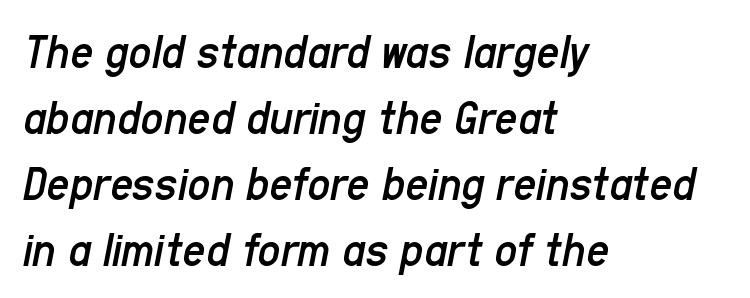
Line starts are locked; line ends wander. Varying glyph widths throughout — classic text-font behaviour. Caption: standard tracking, unaltered. These lines were composed using italics.
